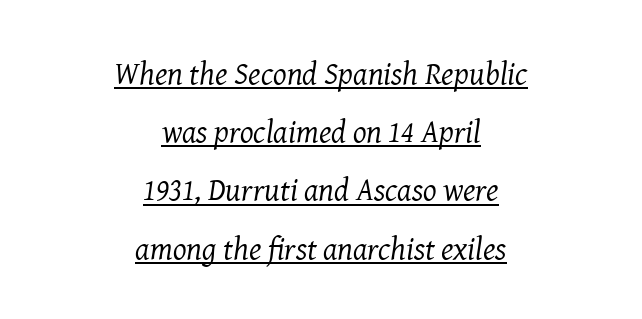
Q: Is the text bold? A: No.
Q: Is the text italic (slanted)? A: Yes, it leans right by about 8 degrees.
Q: Is the typeface a serif or a sans-serif typeface? A: Serif.
Q: Is the text underlined? A: Yes.
Q: How is the paragraph aligned? A: Centered.
Q: Is the spacing between letters normal or unusually wide? A: Normal.
Q: Width (condensed, normal, or wide)? A: Normal.
Q: Stroke contrast? A: Medium.
Q: x-height? A: Medium.
Q: Monospaced? A: No.
